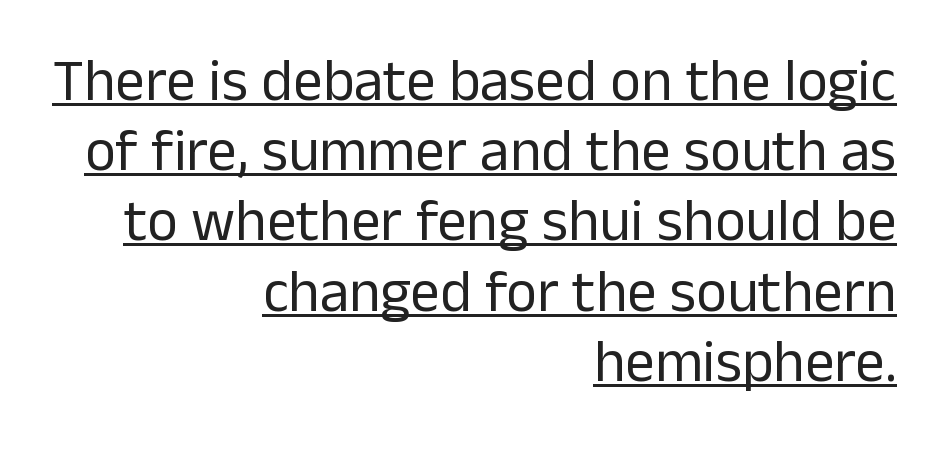
Q: Is the text bold? A: No.
Q: Is the text italic (slanted)? A: No, it is upright.
Q: Is the typeface a serif or a sans-serif typeface? A: Sans-serif.
Q: Is the text underlined? A: Yes.
Q: How is the paragraph aligned? A: Right-aligned.
Q: Is the spacing between letters normal or unusually wide? A: Normal.
Q: Width (condensed, normal, or wide)? A: Normal.
Q: Stroke contrast? A: Low.
Q: x-height? A: Medium.
Q: Monospaced? A: No.
